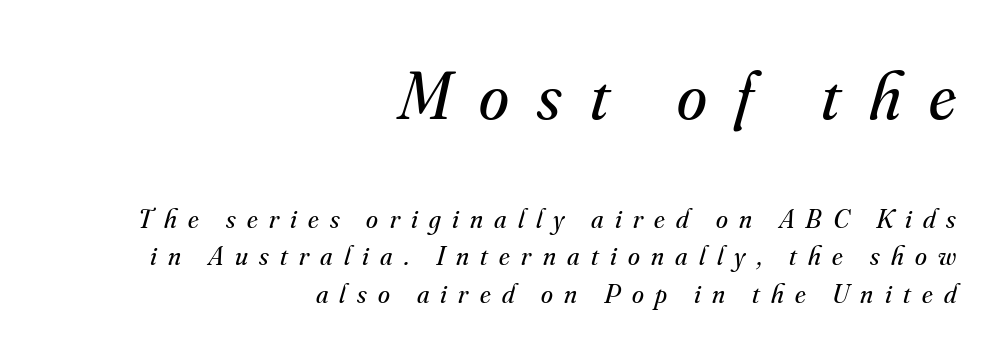
The letters advance in unequal steps, a hallmark of proportional type. The area under the type is left untouched. The designer gave the opening block more size than the closing block. Observe the wide spacing: letters keep a clear distance from each other. Compared with typical paragraphs, the rows here are spaced about the same.
